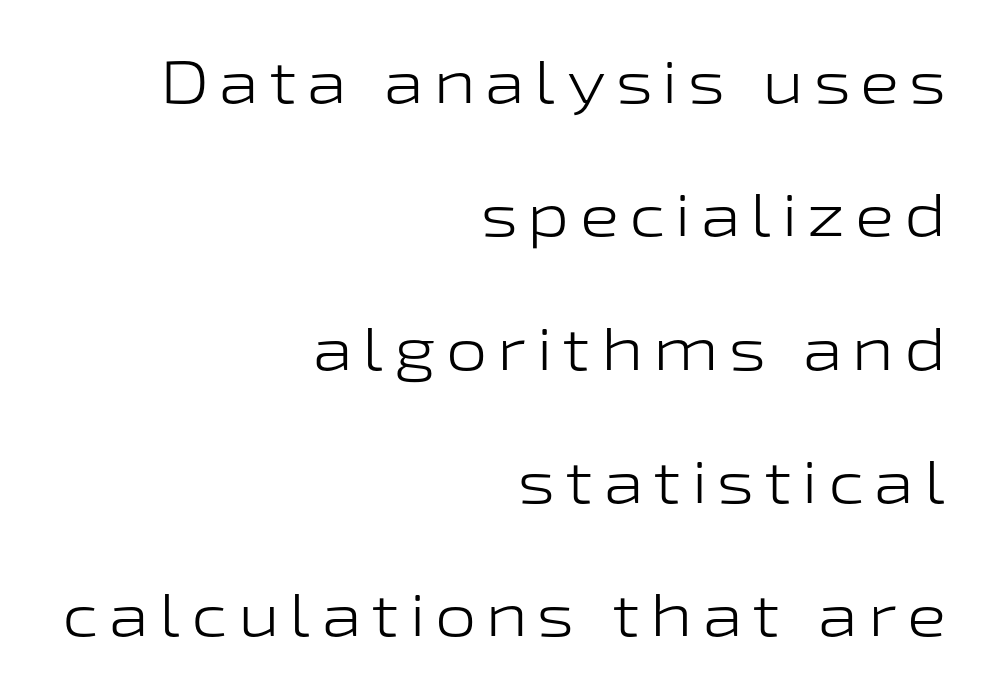
{"serif": "no", "italic": "no", "bold": "no", "weight": "light", "width": "wide", "stroke_contrast": "low", "x_height": "medium", "monospaced": "no", "underline": "no", "align": "right", "line_spacing": "loose", "line_spacing_ratio": 2.26, "glyph_px": 59}
